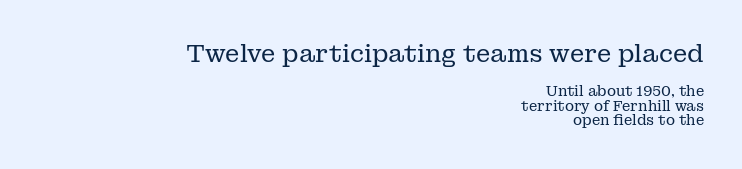
The image shows 24 px text type, upright; set right-aligned, tight line spacing (1.04x), normal letter spacing, not underlined; the first (top) block is 1.71x larger.
